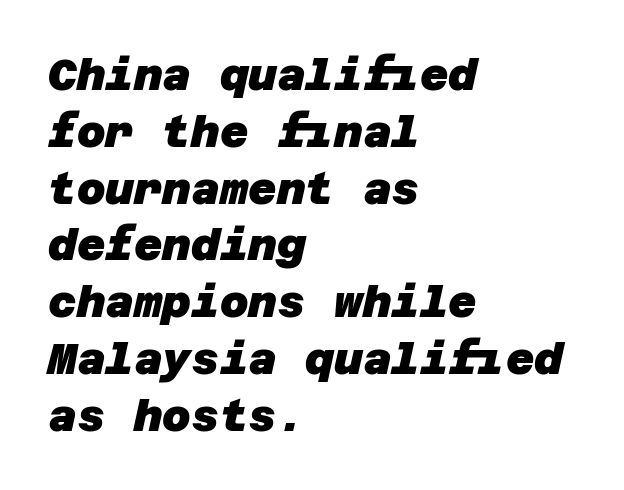
The image shows 44 px heavy sans-serif type; set left-aligned, normal line spacing (1.29x), normal letter spacing, not underlined; low stroke contrast and a large x-height.
